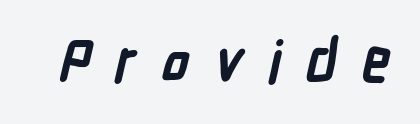
Q: Is the text bold? A: Yes.
Q: Is the typeface a serif or a sans-serif typeface? A: Sans-serif.
Q: Is the text underlined? A: No.
Q: Is the spacing between letters normal or unusually wide? A: Unusually wide.
Q: Width (condensed, normal, or wide)? A: Condensed.
Q: Stroke contrast? A: Low.
Q: x-height? A: Medium.
Q: Monospaced? A: No.
